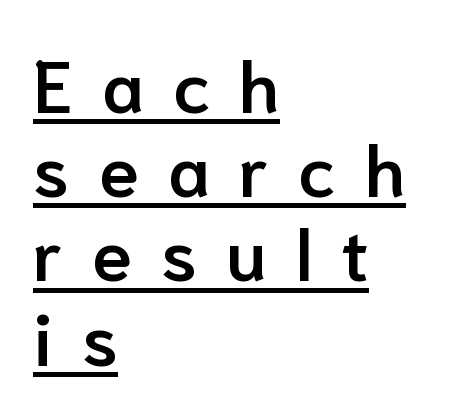
{"serif": "no", "italic": "no", "bold": "semi", "weight": "semibold", "width": "normal", "stroke_contrast": "low", "x_height": "medium", "monospaced": "no", "underline": "yes", "align": "left", "line_spacing_ratio": 1.17, "letter_spacing": "wide", "letter_spacing_em": 0.41, "glyph_px": 72}
